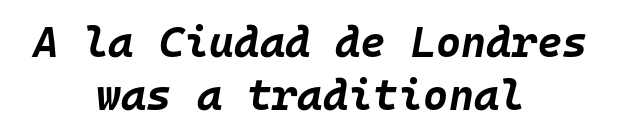
Q: Is the text bold? A: Yes.
Q: Is the text italic (slanted)? A: Yes, it leans right by about 10 degrees.
Q: Is the text underlined? A: No.
Q: How is the paragraph aligned? A: Centered.
Q: Is the spacing between letters normal or unusually wide? A: Normal.
Q: Width (condensed, normal, or wide)? A: Normal.
Q: Stroke contrast? A: Low.
Q: x-height? A: Large.
Q: Monospaced? A: Yes.
